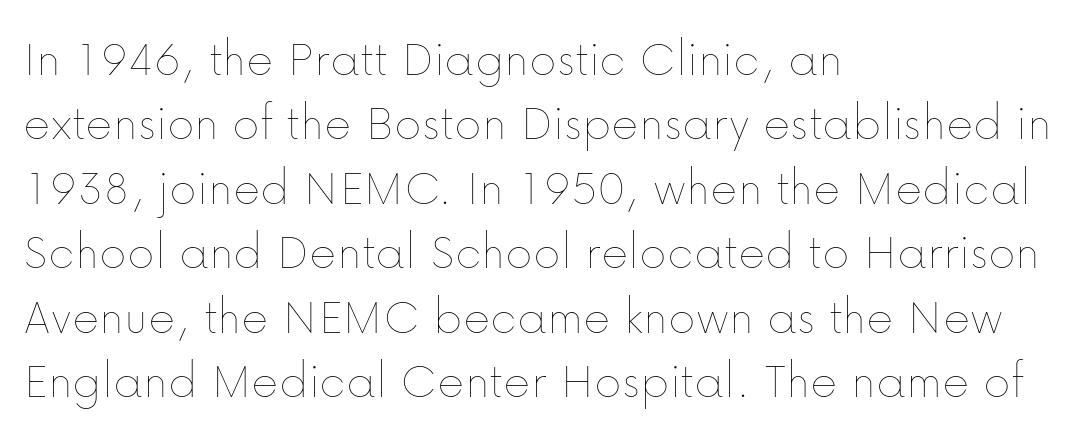
{"italic": "no", "bold": "no", "weight": "thin", "width": "normal", "stroke_contrast": "low", "x_height": "medium", "monospaced": "no", "underline": "no", "align": "left", "line_spacing_ratio": 1.24, "letter_spacing": "normal", "letter_spacing_em": 0.0, "glyph_px": 52}
